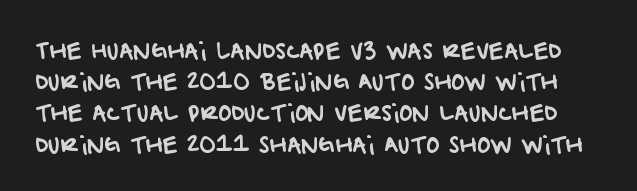
Q: Is the text underlined? A: No.
Q: Is the spacing between letters normal or unusually wide? A: Normal.
Q: Is the spacing between lines tight, normal or loose? A: Normal.
